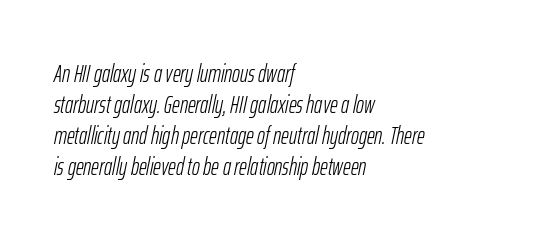
{"italic": "yes", "lean": "right", "slant_degrees": 12, "bold": "no", "underline": "no", "align": "left", "line_spacing": "normal", "line_spacing_ratio": 1.29, "letter_spacing": "normal", "letter_spacing_em": 0.0, "glyph_px": 24}
